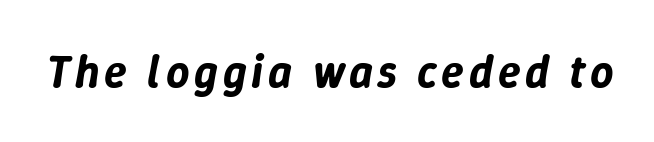
Q: Is the text italic (slanted)? A: Yes, it leans right by about 9 degrees.
Q: Is the text underlined? A: No.
Q: Width (condensed, normal, or wide)? A: Normal.
Q: Stroke contrast? A: Low.
Q: x-height? A: Medium.
Q: Monospaced? A: No.
